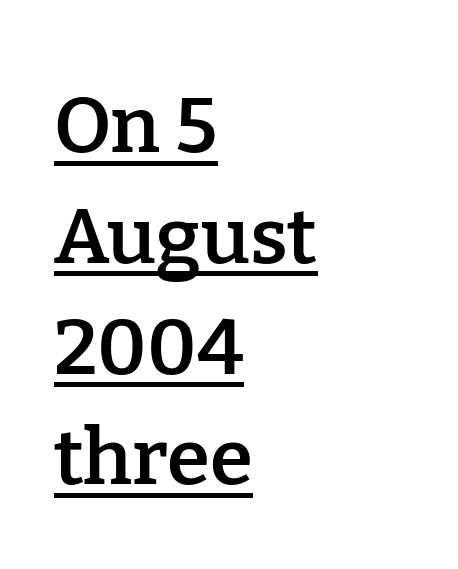
Q: Is the text bold? A: Semi-bold.
Q: Is the text italic (slanted)? A: No, it is upright.
Q: Is the typeface a serif or a sans-serif typeface? A: Serif.
Q: Is the text underlined? A: Yes.
Q: How is the paragraph aligned? A: Left-aligned.
Q: Is the spacing between letters normal or unusually wide? A: Normal.
Q: Is the spacing between lines tight, normal or loose? A: Normal.
Q: Width (condensed, normal, or wide)? A: Normal.
Q: Stroke contrast? A: Low.
Q: x-height? A: Medium.
Q: Monospaced? A: No.
